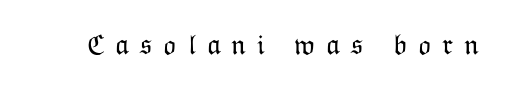
Q: Is the text bold? A: No.
Q: Is the text italic (slanted)? A: No, it is upright.
Q: Is the text underlined? A: No.
Q: Is the spacing between letters normal or unusually wide? A: Unusually wide.
Q: Width (condensed, normal, or wide)? A: Normal.
Q: Stroke contrast? A: Low.
Q: x-height? A: Medium.
Q: Monospaced? A: No.
